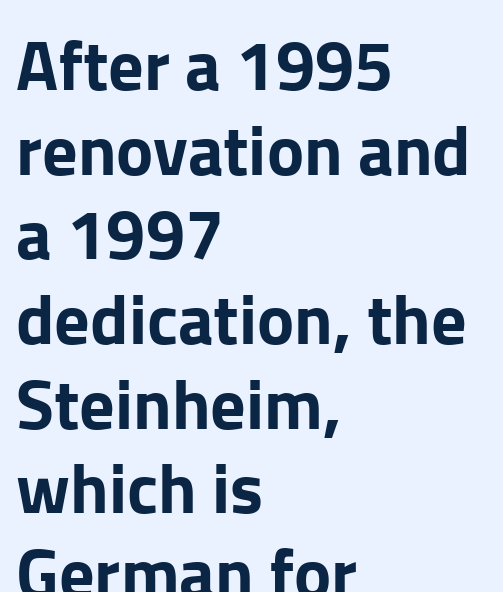
Q: Is the text italic (slanted)? A: No, it is upright.
Q: Is the typeface a serif or a sans-serif typeface? A: Sans-serif.
Q: Is the text underlined? A: No.
Q: How is the paragraph aligned? A: Left-aligned.
Q: Is the spacing between letters normal or unusually wide? A: Normal.
Q: Width (condensed, normal, or wide)? A: Normal.
Q: Stroke contrast? A: Low.
Q: x-height? A: Medium.
Q: Monospaced? A: No.
